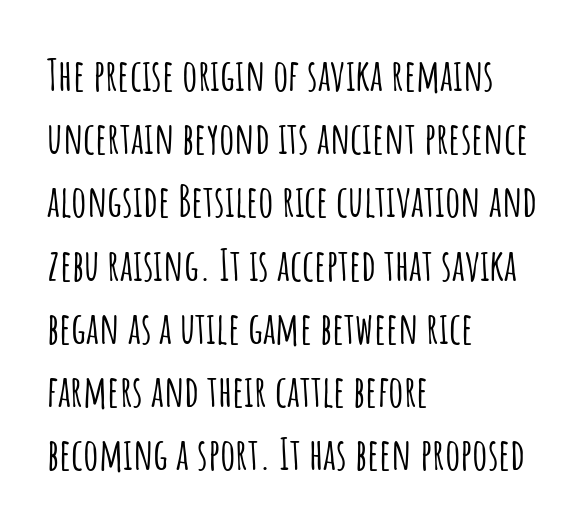
Q: Is the text italic (slanted)? A: No, it is upright.
Q: Is the typeface a serif or a sans-serif typeface? A: Sans-serif.
Q: Is the text underlined? A: No.
Q: How is the paragraph aligned? A: Left-aligned.
Q: Is the spacing between letters normal or unusually wide? A: Normal.
Q: Is the spacing between lines tight, normal or loose? A: Normal.
Q: Width (condensed, normal, or wide)? A: Condensed.
Q: Stroke contrast? A: Low.
Q: x-height? A: Large.
Q: Monospaced? A: No.
